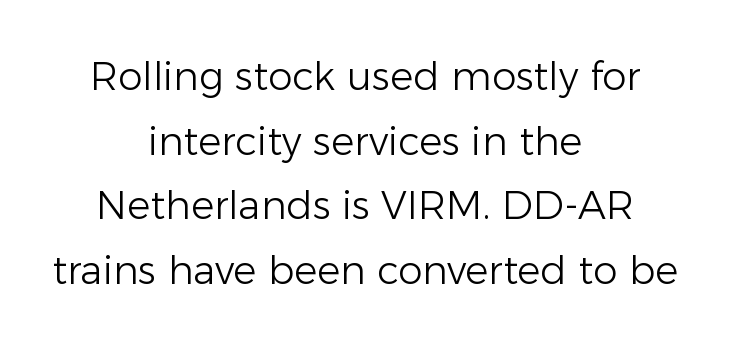
{"serif": "no", "italic": "no", "bold": "no", "weight": "light", "width": "normal", "stroke_contrast": "low", "x_height": "medium", "monospaced": "no", "underline": "no", "align": "center", "line_spacing": "normal", "line_spacing_ratio": 1.66, "letter_spacing": "normal", "letter_spacing_em": 0.0, "glyph_px": 39}
